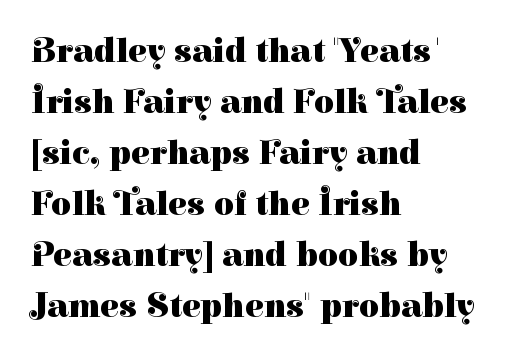
If you drew a line through each stem, it would be perfectly vertical. The letters sit at their default tracking, neither squeezed nor spread. In terms of weight, the rendering is a true, heavy bold. Summary of vertical rhythm: regular, with standard interline spacing. In terms of letterform style, serifs are clearly present. Letters rest on an invisible, unmarked baseline.
